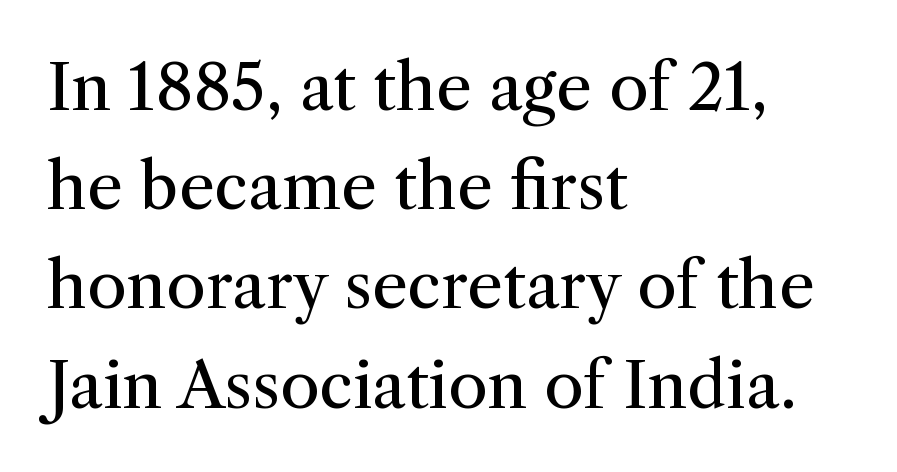
The image shows 64 px regular-weight serif type, upright; set left-aligned, normal line spacing (1.55x), normal letter spacing, not underlined; medium stroke contrast and a medium x-height.
